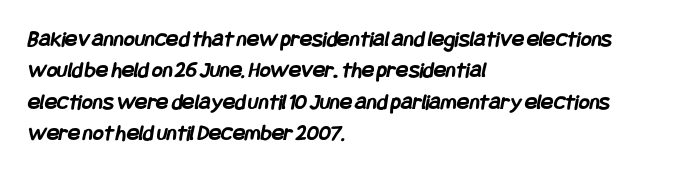
Q: Is the text bold? A: Yes.
Q: Is the text underlined? A: No.
Q: How is the paragraph aligned? A: Left-aligned.
Q: Is the spacing between letters normal or unusually wide? A: Normal.
Q: Is the spacing between lines tight, normal or loose? A: Normal.
